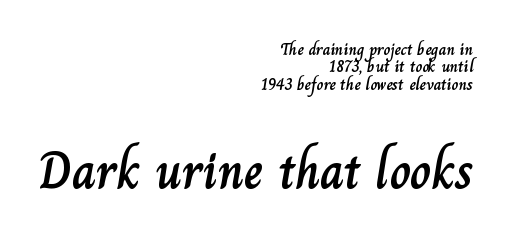
Q: Is the text italic (slanted)? A: Yes.
Q: Is the text underlined? A: No.
Q: How is the paragraph aligned? A: Right-aligned.
Q: Is the spacing between letters normal or unusually wide? A: Normal.
Q: Is the spacing between lines tight, normal or loose? A: Tight.
Q: Which block of text is set in a larger size, the first (top) or the second (bottom)? A: The second (bottom) one.
Q: Width (condensed, normal, or wide)? A: Normal.
Q: Stroke contrast? A: Low.
Q: x-height? A: Small.
Q: Monospaced? A: No.
